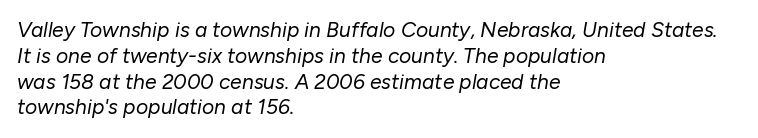
What stands out about the letter spacing? Nothing — it is the standard amount. Each stroke keeps to a modest, everyday thickness or less. The glyphs look as if they've been sheared to an angle. The typesetter chose a ragged-right arrangement here. The baseline area is clear.
